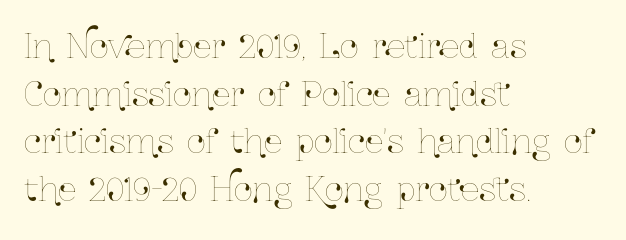
The image shows 33 px condensed type, upright; set left-aligned, normal line spacing (1.44x), normal letter spacing, not underlined; low stroke contrast and a medium x-height.
